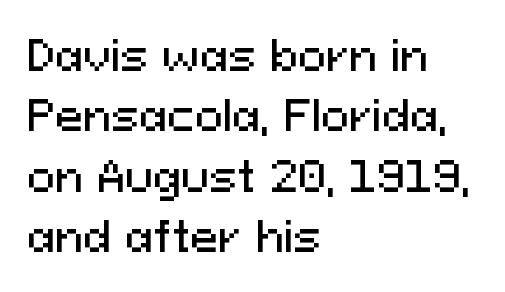
The image shows 42 px sans-serif type, upright; set left-aligned, normal line spacing (1.44x), normal letter spacing, not underlined; medium stroke contrast and a medium x-height.
